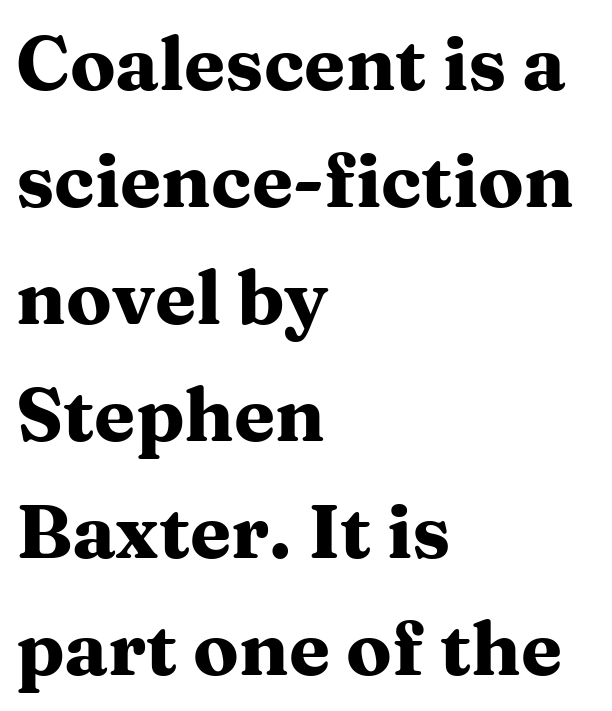
The image shows 75 px heavy, wide serif type, upright; set left-aligned, normal line spacing (1.56x), normal letter spacing, not underlined; medium stroke contrast and a medium x-height.
